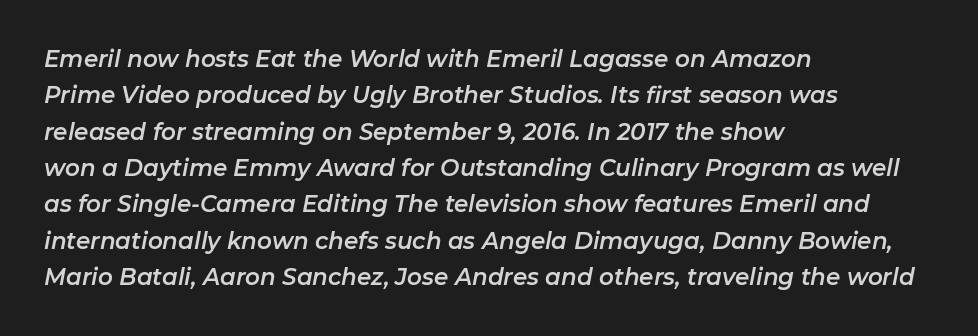
{"italic": "yes", "lean": "right", "slant_degrees": 11, "underline": "no", "align": "left", "line_spacing": "normal", "line_spacing_ratio": 1.58, "letter_spacing": "normal", "letter_spacing_em": 0.0, "glyph_px": 23}
